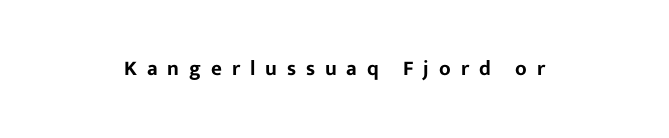
Q: Is the text italic (slanted)? A: No, it is upright.
Q: Is the text underlined? A: No.
Q: How is the paragraph aligned? A: Centered.
Q: Is the spacing between letters normal or unusually wide? A: Unusually wide.
